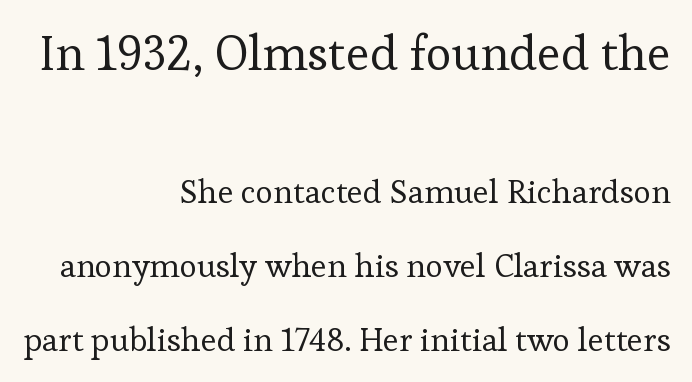
{"serif": "yes", "italic": "no", "bold": "no", "weight": "regular", "width": "normal", "stroke_contrast": "low", "x_height": "medium", "monospaced": "no", "underline": "no", "align": "right", "line_spacing": "loose", "line_spacing_ratio": 2.24, "letter_spacing": "normal", "letter_spacing_em": 0.0, "larger_block": "first", "size_ratio": 1.48, "glyph_px": 49}
